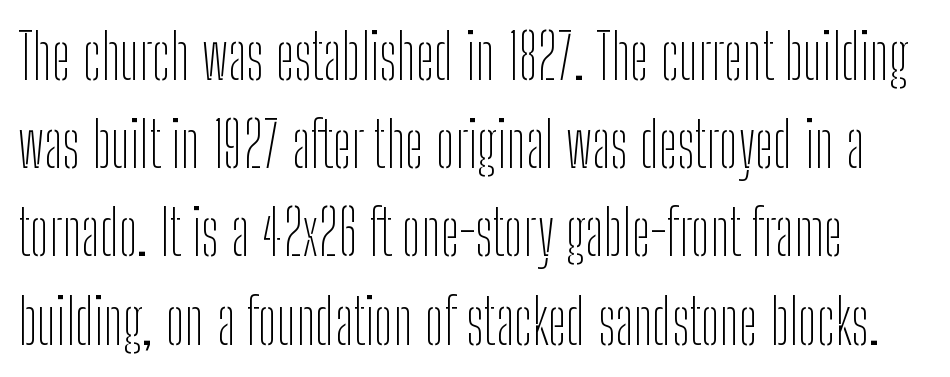
Nothing heavy about these letters — not bold at all. The passage shown is typed in a proportional face where columns would drift. In terms of letterform style, serifs are entirely absent. Every stem runs plumb, perpendicular to the baseline. The leading is moderate, giving the passage an even texture.
